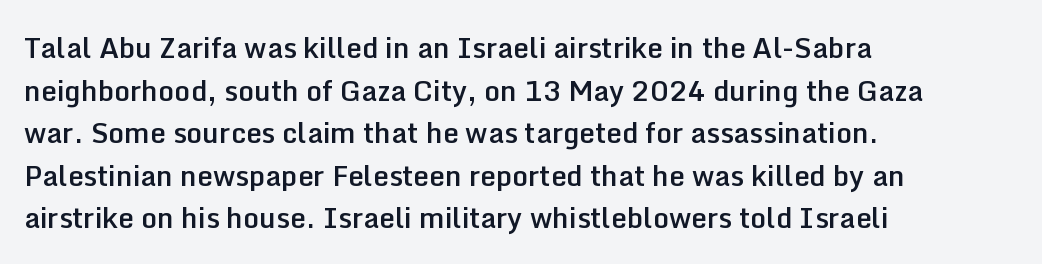
This is sans-serif lettering, the kind often seen on screens and signage. A roman cut, with each character standing at attention. Clear beneath every line of the passage. Semibold letterforms, between regular and bold. The passage shown is typed in a proportional face where columns would drift.
